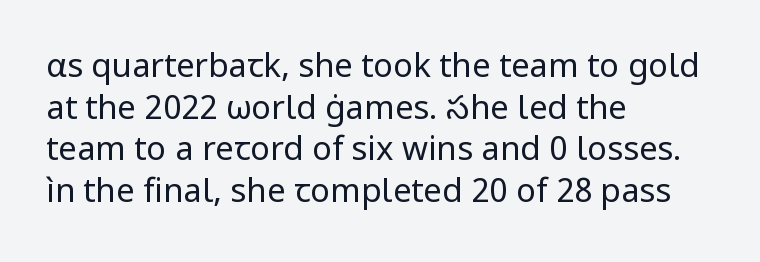
{"serif": "no", "italic": "no", "bold": "no", "weight": "regular", "width": "normal", "stroke_contrast": "low", "x_height": "medium", "monospaced": "no", "underline": "no", "align": "left", "line_spacing": "normal", "line_spacing_ratio": 1.26, "letter_spacing": "normal", "letter_spacing_em": 0.0, "glyph_px": 33}
